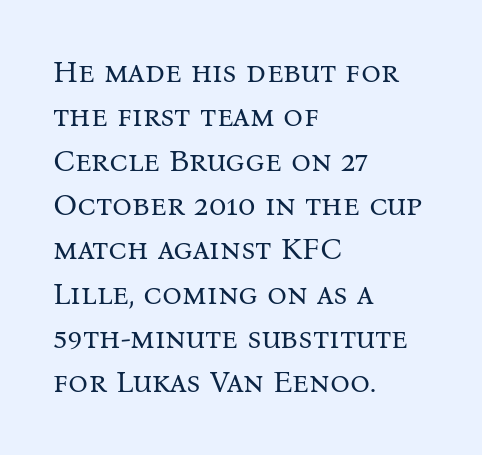
There is no visible air inserted between adjacent glyphs. Varying glyph widths throughout — classic text-font behaviour. These lines are set flush left with a ragged right edge. Stem width sits at or under what a default text font uses. Quick note: not italic, upright.
